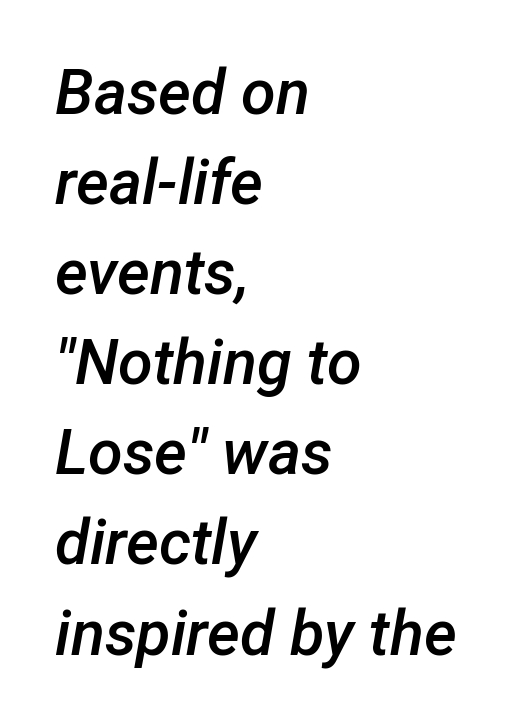
Q: Is the text bold? A: Semi-bold.
Q: Is the text italic (slanted)? A: Yes, it leans right by about 12 degrees.
Q: Is the text underlined? A: No.
Q: How is the paragraph aligned? A: Left-aligned.
Q: Is the spacing between letters normal or unusually wide? A: Normal.
Q: Is the spacing between lines tight, normal or loose? A: Normal.
Q: Width (condensed, normal, or wide)? A: Normal.
Q: Stroke contrast? A: Low.
Q: x-height? A: Medium.
Q: Monospaced? A: No.
